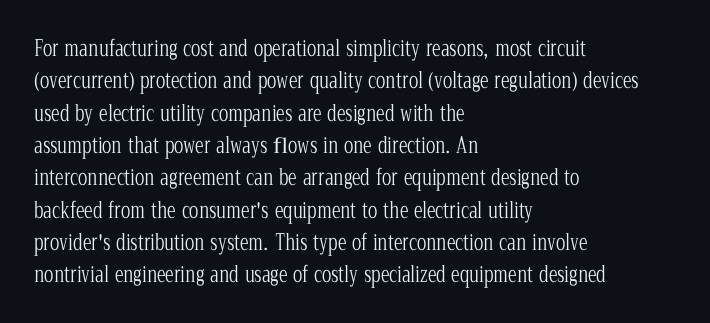
Does extra space separate the letters? No, they use regular spacing. Compared with a typical body face, this is equally light or lighter still. Casual observation: everything's shoved over to the left. This sample keeps an unexceptional amount of space between lines.
